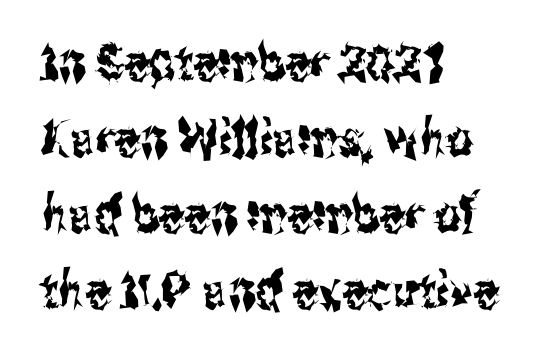
{"serif": "no", "italic": "no", "width": "condensed", "stroke_contrast": "medium", "x_height": "medium", "monospaced": "no", "underline": "no", "align": "left", "line_spacing": "normal", "line_spacing_ratio": 1.49, "letter_spacing": "normal", "letter_spacing_em": 0.0, "glyph_px": 51}
